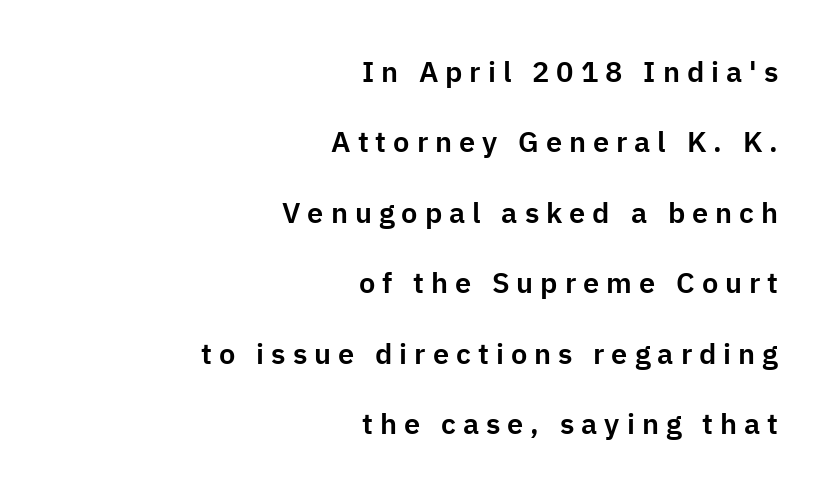
Between one letter and the next there's a generous, obvious gap. All the whitespace from short lines collects on the left. Any mark beneath the type? The region is blank. Do the characters align in a grid? No, the font is proportional. Italic: no, the glyphs are upright roman.
